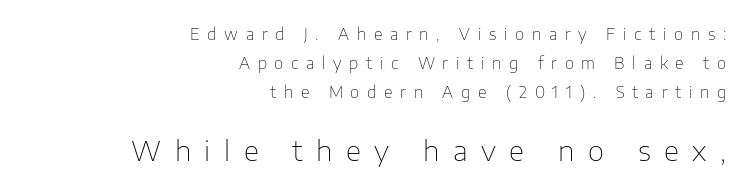
{"serif": "no", "italic": "no", "bold": "no", "weight": "thin", "width": "normal", "stroke_contrast": "low", "x_height": "medium", "monospaced": "no", "underline": "no", "align": "right", "line_spacing_ratio": 1.8, "letter_spacing": "wide", "letter_spacing_em": 0.48, "larger_block": "second", "size_ratio": 1.75, "glyph_px": 28}
